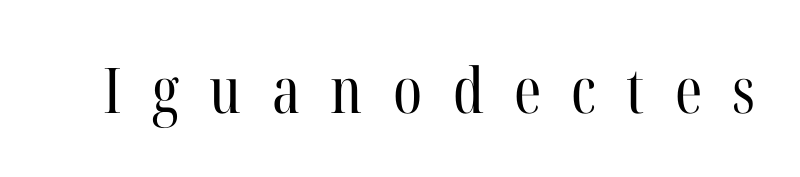
The passage shown has open, widely tracked lettering throughout. A typesetter would call this proportional, since set widths differ per character. The axis of the letterforms is exactly vertical. Each letter's strokes conclude with small projecting serifs. Just letters on the line, the space beneath them empty. Each stroke keeps to a modest, everyday thickness or less.
